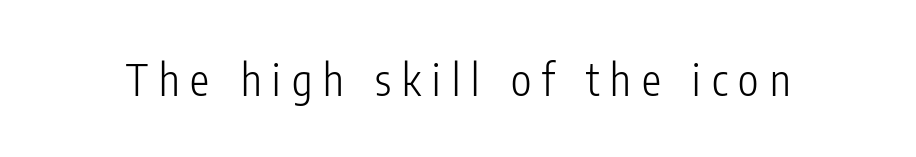
{"serif": "no", "italic": "no", "bold": "no", "weight": "light", "width": "condensed", "stroke_contrast": "low", "x_height": "medium", "monospaced": "no", "underline": "no", "letter_spacing": "wide", "letter_spacing_em": 0.26, "glyph_px": 43}
